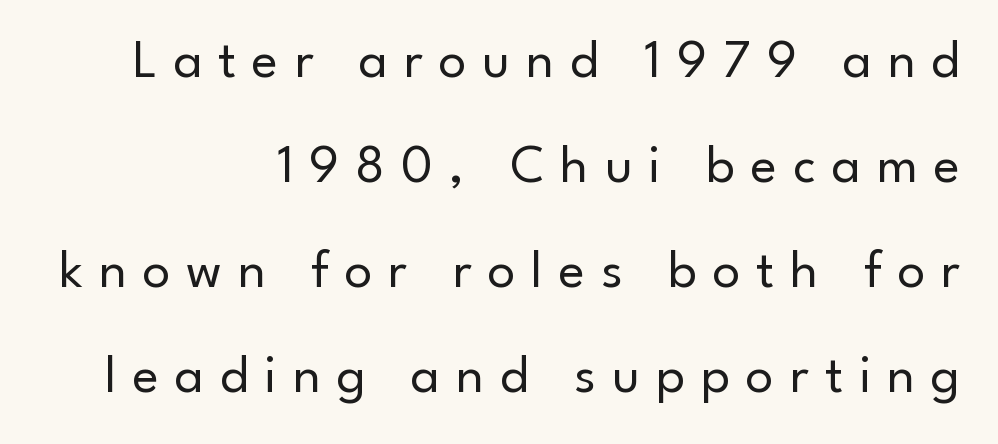
Varying glyph widths throughout — classic text-font behaviour. In CSS terms this would be text-align: right. Notice the wide empty band between every row — that's loose leading. In terms of letterform style, serifs are entirely absent. Descenders are the only things crossing below the line. This is not heavy type; no bold has been used.
